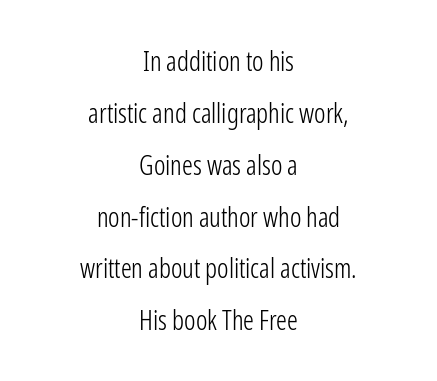
These glyphs show unthickened strokes, regular width or finer. The type is set solid horizontally, with unmodified tracking. Is there much room between lines? Yes — plenty of vertical air separates them. Any mark beneath the type? The region is blank. It's the straight-up-and-down kind of type. Short and long lines alike share a common midpoint.
